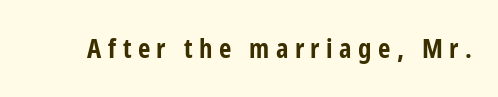
Its strokes are broad and dark, the hallmark of bold type. Does the lettering tilt? It doesn't — this is upright. Students, note that the glyphs here are deliberately spaced far apart. Descender tails drop into unmarked territory.
